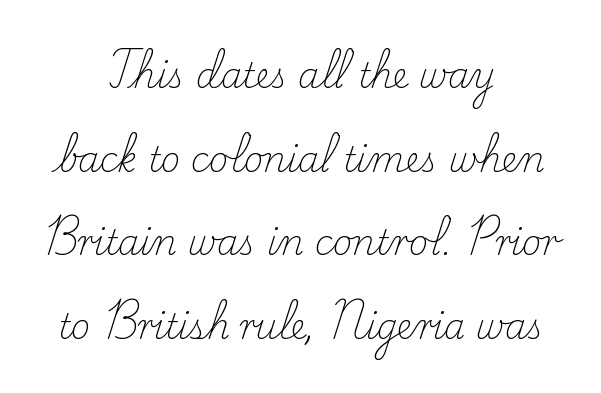
Q: Is the text bold? A: No.
Q: Is the text italic (slanted)? A: Yes.
Q: Is the typeface a serif or a sans-serif typeface? A: Serif.
Q: Is the text underlined? A: No.
Q: How is the paragraph aligned? A: Centered.
Q: Is the spacing between letters normal or unusually wide? A: Normal.
Q: Is the spacing between lines tight, normal or loose? A: Loose.
Q: Width (condensed, normal, or wide)? A: Normal.
Q: Stroke contrast? A: Low.
Q: x-height? A: Small.
Q: Monospaced? A: No.
